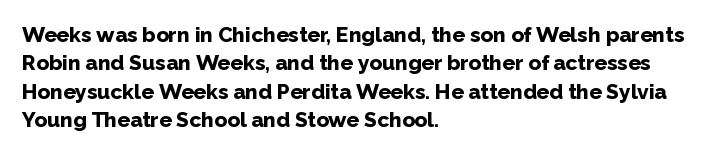
Q: Is the text bold? A: Yes.
Q: Is the text italic (slanted)? A: No, it is upright.
Q: Is the text underlined? A: No.
Q: How is the paragraph aligned? A: Left-aligned.
Q: Is the spacing between letters normal or unusually wide? A: Normal.
Q: Is the spacing between lines tight, normal or loose? A: Normal.
